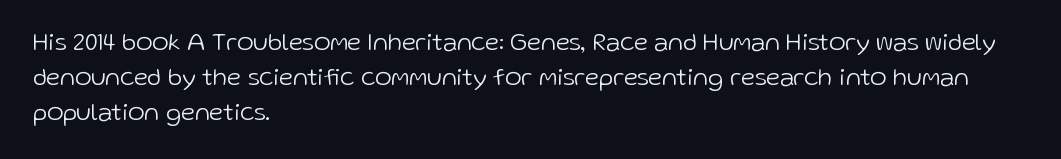
The image shows 25 px text type, upright; set left-aligned, normal line spacing (1.4x), normal letter spacing, not underlined.
